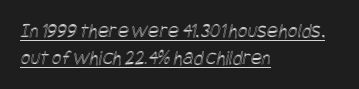
These lines keep a tight, regular rhythm from letter to letter. The space between consecutive lines is moderate. Visually the block forms a straight wall on the left and a jagged coastline on the right. You can see a thin bar hugging the bottom of the glyphs.
